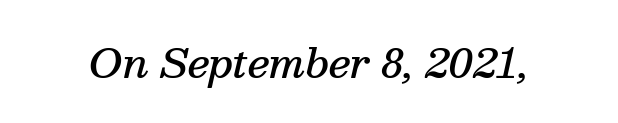
The image shows 40 px semibold serif type, italic (leaning right); set normal letter spacing, not underlined; medium stroke contrast and a medium x-height.
